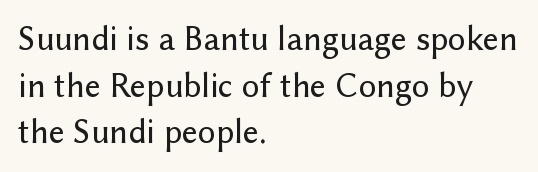
Q: Is the text italic (slanted)? A: No, it is upright.
Q: Is the typeface a serif or a sans-serif typeface? A: Sans-serif.
Q: Is the text underlined? A: No.
Q: How is the paragraph aligned? A: Left-aligned.
Q: Is the spacing between letters normal or unusually wide? A: Normal.
Q: Is the spacing between lines tight, normal or loose? A: Normal.
Q: Width (condensed, normal, or wide)? A: Normal.
Q: Stroke contrast? A: Low.
Q: x-height? A: Medium.
Q: Monospaced? A: No.
